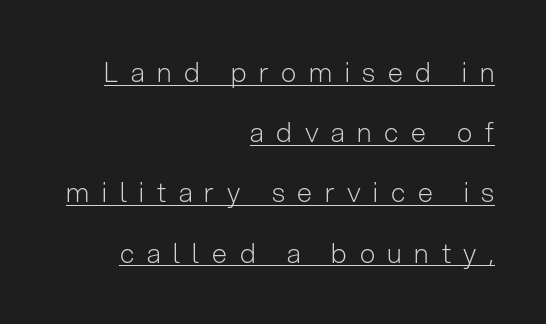
Q: Is the text bold? A: No.
Q: Is the text italic (slanted)? A: No, it is upright.
Q: Is the text underlined? A: Yes.
Q: How is the paragraph aligned? A: Right-aligned.
Q: Is the spacing between letters normal or unusually wide? A: Unusually wide.
Q: Is the spacing between lines tight, normal or loose? A: Loose.
